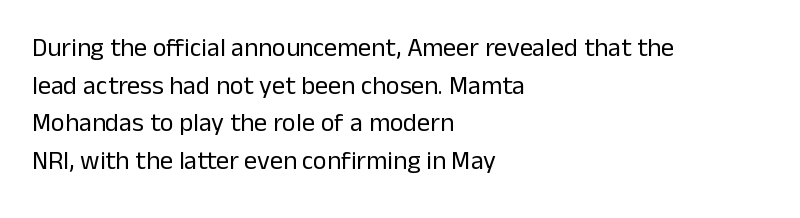
The image shows 26 px text type, upright; set left-aligned, normal line spacing (1.45x), normal letter spacing, not underlined.
